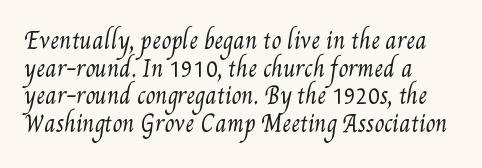
The paragraph has a hard left edge and a soft right edge. The face used here is rendered with its standard letterfit. Heaviness? Minimal to ordinary, like unemphasized prose. The foot of each line stays bare and open.
